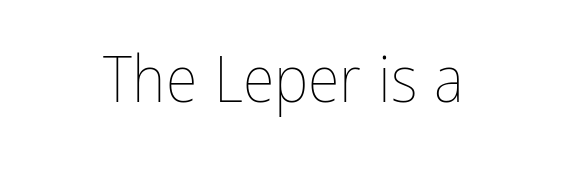
The image shows 65 px thin, condensed type, upright; set normal letter spacing, not underlined; low stroke contrast and a medium x-height.
